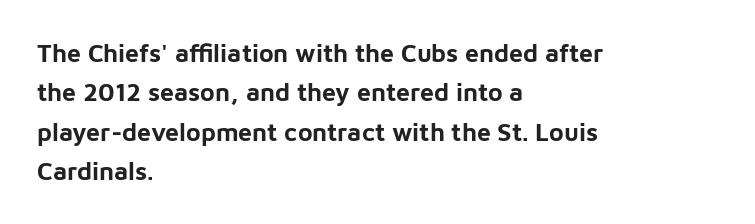
The image shows 25 px bold type, upright; set left-aligned, normal line spacing (1.58x), normal letter spacing, not underlined.
